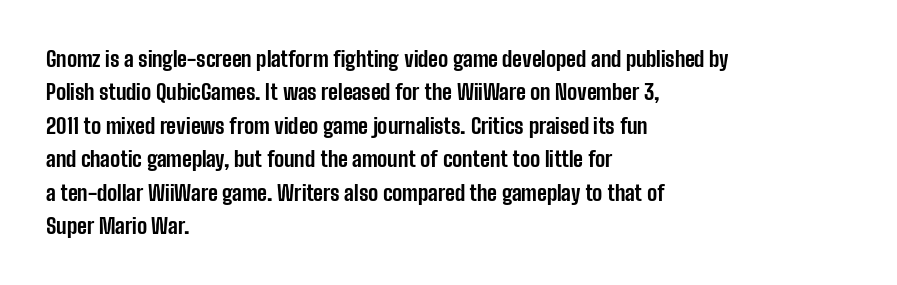
The lines sit at an ordinary, default distance from one another. Bare-footed words on every line. The rendering uses a bold face; every stroke is thick and dark. Posture: upright roman.
